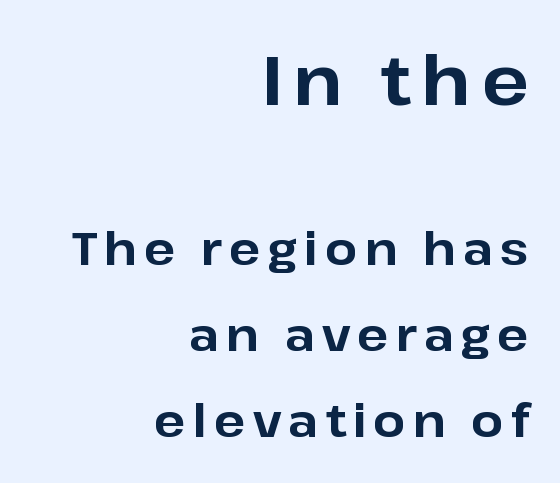
{"serif": "no", "italic": "no", "bold": "yes", "weight": "bold", "width": "normal", "stroke_contrast": "low", "x_height": "medium", "monospaced": "no", "underline": "no", "align": "right", "line_spacing_ratio": 1.87, "larger_block": "first", "size_ratio": 1.5, "glyph_px": 69}
